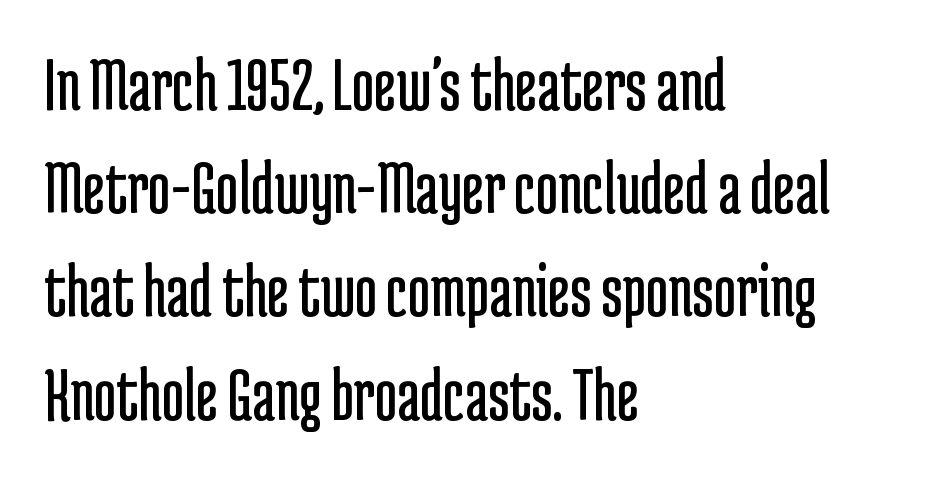
The image shows 77 px regular-weight, condensed sans-serif type, upright; set left-aligned, normal line spacing (1.34x), normal letter spacing, not underlined; low stroke contrast and a medium x-height.
